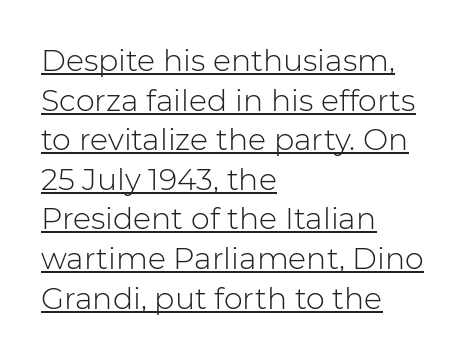
{"serif": "no", "italic": "no", "bold": "no", "weight": "light", "width": "normal", "stroke_contrast": "low", "x_height": "medium", "monospaced": "no", "underline": "yes", "align": "left", "line_spacing": "normal", "line_spacing_ratio": 1.32, "letter_spacing": "normal", "letter_spacing_em": 0.0, "glyph_px": 30}
